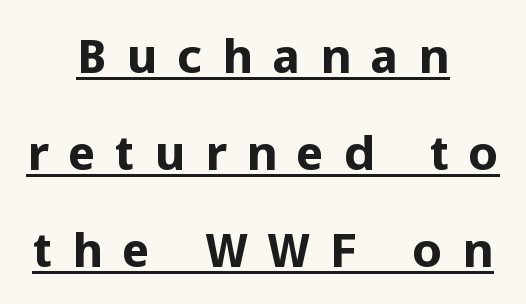
{"serif": "no", "italic": "no", "bold": "yes", "weight": "bold", "width": "normal", "stroke_contrast": "low", "x_height": "medium", "monospaced": "no", "underline": "yes", "align": "center", "line_spacing": "loose", "line_spacing_ratio": 2.02, "letter_spacing": "wide", "letter_spacing_em": 0.4, "glyph_px": 48}
